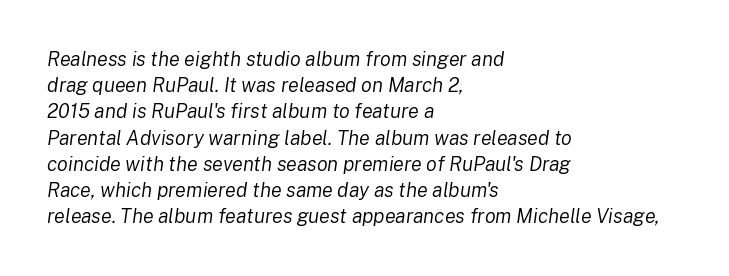
Q: Is the text bold? A: No.
Q: Is the text italic (slanted)? A: Yes, it leans right by about 8 degrees.
Q: Is the text underlined? A: No.
Q: How is the paragraph aligned? A: Left-aligned.
Q: Is the spacing between letters normal or unusually wide? A: Normal.
Q: Is the spacing between lines tight, normal or loose? A: Normal.
